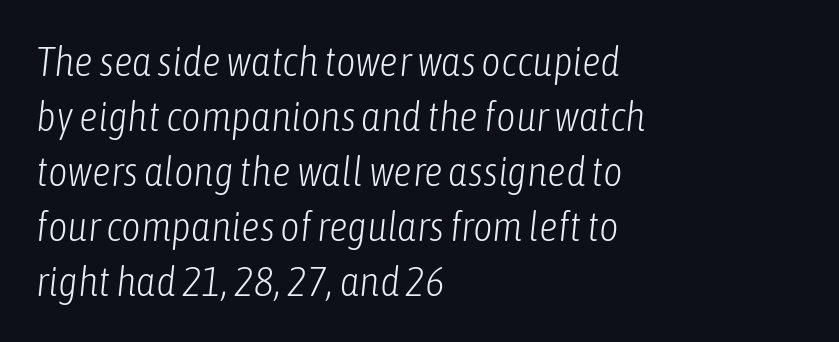
Default kerning and tracking; the words read as compact shapes. The glyphs look as if they've been sheared to an angle. This rendering uses left alignment, leaving the right contour irregular. If you measured baseline to baseline, you'd find a middling distance. The passage shown is typed in a proportional face where columns would drift.
